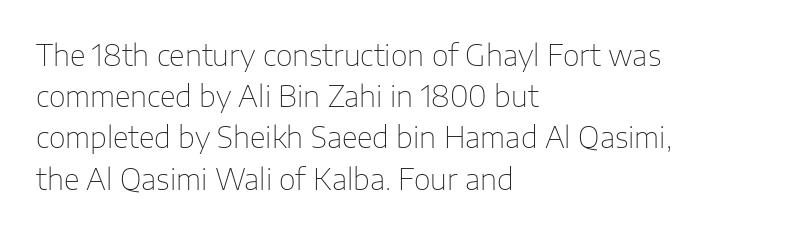
The image shows 29 px thin sans-serif type, upright; set left-aligned, normal line spacing (1.42x), normal letter spacing, not underlined; low stroke contrast and a medium x-height.
